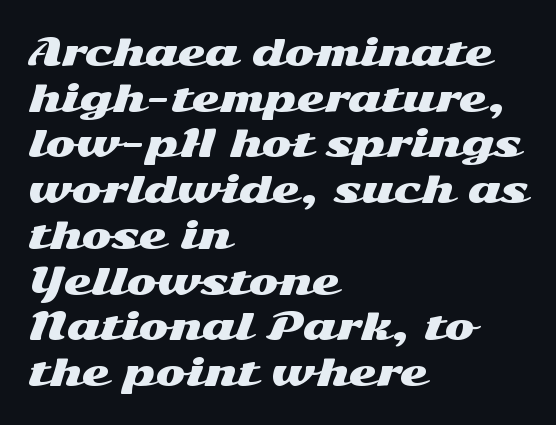
Note the varied advance widths — an 'i' is clearly narrower than an 'm'. Does the copy run flush right? No — it runs flush left. In terms of letterform style, serifs are entirely absent. Clear beneath every line of the passage.
